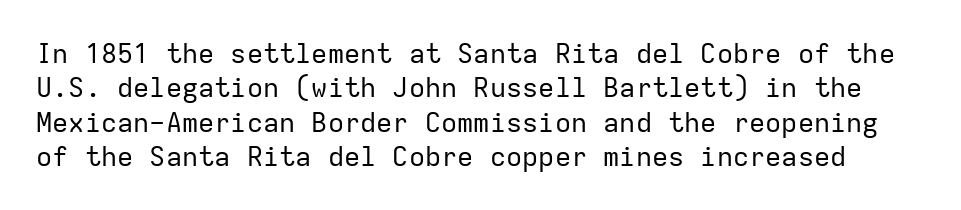
Q: Is the text bold? A: No.
Q: Is the text italic (slanted)? A: No, it is upright.
Q: Is the text underlined? A: No.
Q: Is the spacing between letters normal or unusually wide? A: Normal.
Q: Is the spacing between lines tight, normal or loose? A: Normal.
